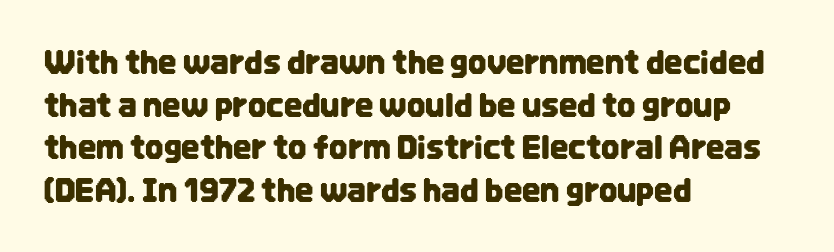
The image shows 32 px condensed sans-serif type, upright; set left-aligned, normal line spacing (1.33x), normal letter spacing, not underlined; low stroke contrast and a large x-height.
